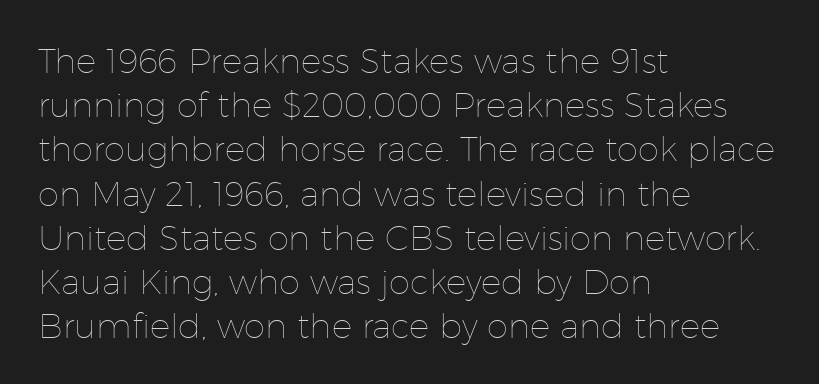
{"italic": "no", "bold": "no", "weight": "thin", "width": "normal", "stroke_contrast": "low", "x_height": "medium", "monospaced": "no", "underline": "no", "align": "left", "line_spacing": "normal", "line_spacing_ratio": 1.3, "letter_spacing": "normal", "letter_spacing_em": 0.0, "glyph_px": 34}
